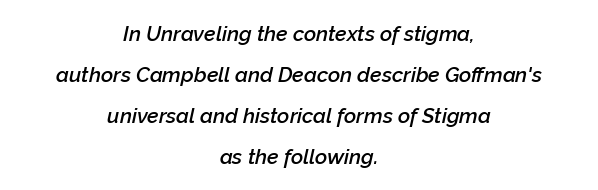
Q: Is the text bold? A: Semi-bold.
Q: Is the text italic (slanted)? A: Yes, it leans right by about 12 degrees.
Q: Is the text underlined? A: No.
Q: How is the paragraph aligned? A: Centered.
Q: Is the spacing between letters normal or unusually wide? A: Normal.
Q: Is the spacing between lines tight, normal or loose? A: Loose.
